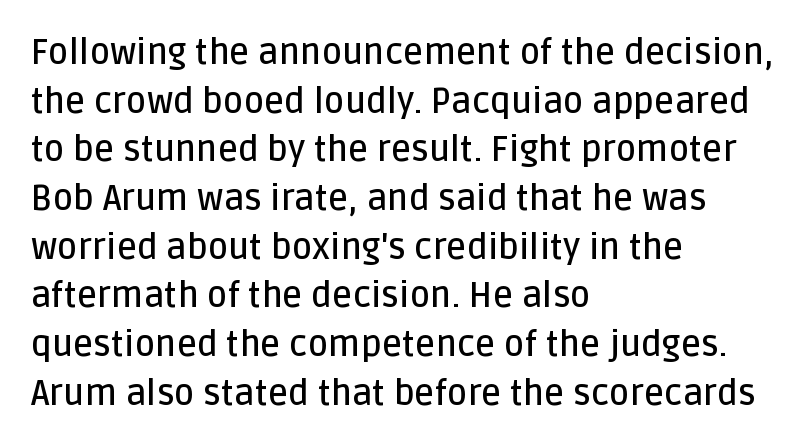
Q: Is the text bold? A: Semi-bold.
Q: Is the text italic (slanted)? A: No, it is upright.
Q: Is the typeface a serif or a sans-serif typeface? A: Sans-serif.
Q: Is the text underlined? A: No.
Q: How is the paragraph aligned? A: Left-aligned.
Q: Is the spacing between letters normal or unusually wide? A: Normal.
Q: Is the spacing between lines tight, normal or loose? A: Normal.
Q: Width (condensed, normal, or wide)? A: Normal.
Q: Stroke contrast? A: Low.
Q: x-height? A: Large.
Q: Monospaced? A: No.
